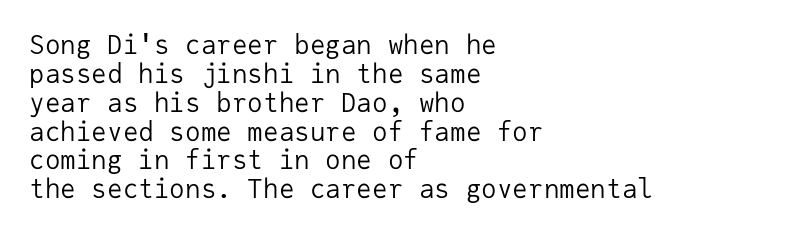
{"italic": "no", "bold": "no", "underline": "no", "align": "left", "line_spacing": "tight", "line_spacing_ratio": 1.11, "letter_spacing": "normal", "letter_spacing_em": 0.0, "glyph_px": 26}
